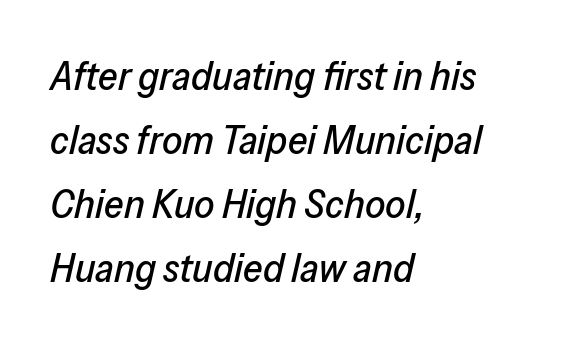
The image shows 40 px text type, italic (leaning right); set left-aligned, normal line spacing (1.6x), normal letter spacing, not underlined; low stroke contrast and a medium x-height.
